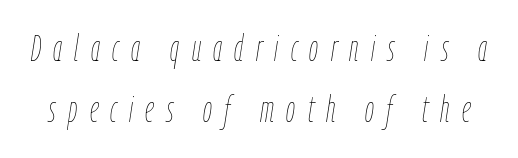
Do the characters align in a grid? No, the font is proportional. Stroke mass is kept to a normal reading level or below. The vertical gap from one line to the next is medium. The text carries the slant typical of an italic or oblique font. Underlining? Definitely not there. Characters follow at a spacing far wider than the type designer built in.
